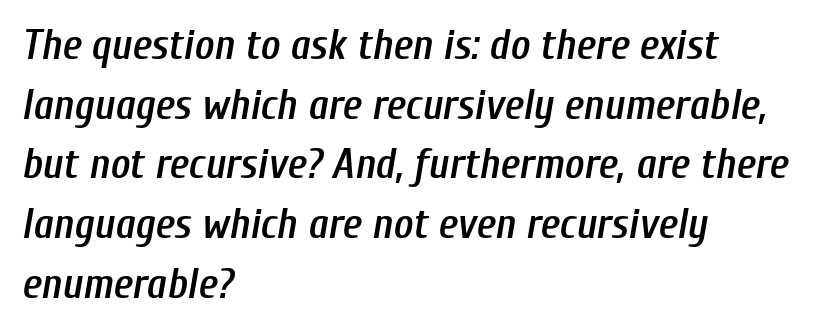
Here the designer chose a conventional face with non-uniform glyph widths. Tracking value appears to be zero — textbook default spacing. Bare-footed words on every line. Is the block centered? No — it sits flush against the left margin. This block has exactly the height ordinary leading produces. The whole block is typeset with a tilt.
